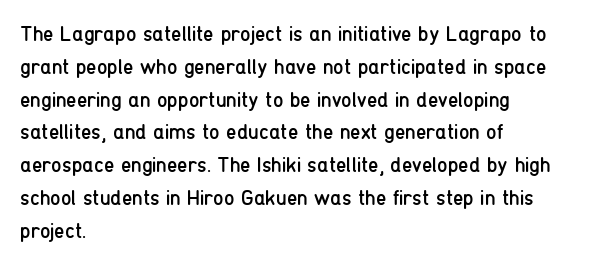
The image shows 21 px text type, upright; set left-aligned, normal line spacing (1.56x), normal letter spacing, not underlined.
